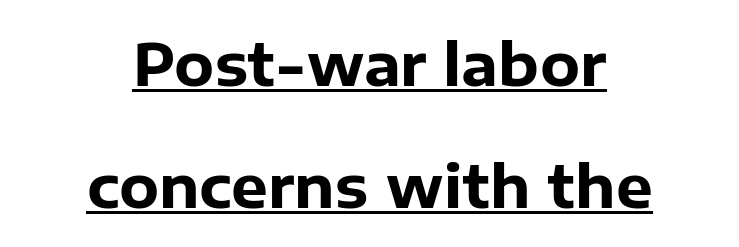
Q: Is the text bold? A: Yes.
Q: Is the text italic (slanted)? A: No, it is upright.
Q: Is the typeface a serif or a sans-serif typeface? A: Sans-serif.
Q: Is the text underlined? A: Yes.
Q: How is the paragraph aligned? A: Centered.
Q: Is the spacing between letters normal or unusually wide? A: Normal.
Q: Is the spacing between lines tight, normal or loose? A: Loose.
Q: Width (condensed, normal, or wide)? A: Normal.
Q: Stroke contrast? A: Low.
Q: x-height? A: Medium.
Q: Monospaced? A: No.
